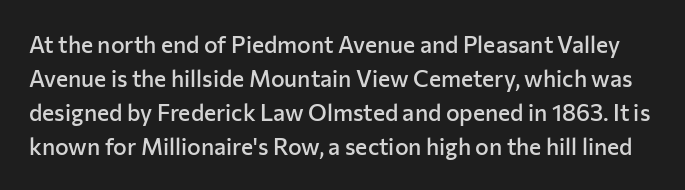
Q: Is the text bold? A: Semi-bold.
Q: Is the text italic (slanted)? A: No, it is upright.
Q: Is the text underlined? A: No.
Q: Is the spacing between letters normal or unusually wide? A: Normal.
Q: Is the spacing between lines tight, normal or loose? A: Normal.
